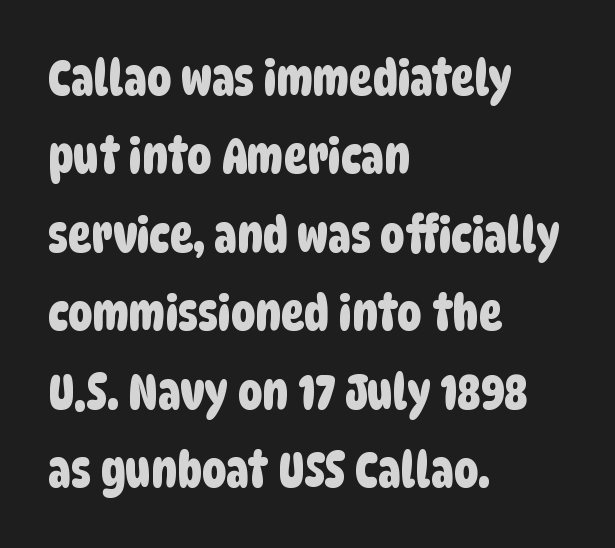
{"serif": "no", "width": "condensed", "stroke_contrast": "low", "x_height": "large", "monospaced": "no", "underline": "no", "align": "left", "line_spacing": "normal", "line_spacing_ratio": 1.6, "letter_spacing": "normal", "letter_spacing_em": 0.0, "glyph_px": 49}
